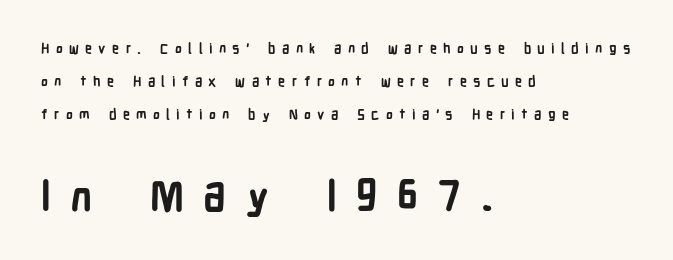
The image shows 43 px semibold, condensed sans-serif type, upright; set left-aligned, loose line spacing (2.35x), unusually wide letter spacing (+0.45 em), not underlined; the second (bottom) block is 3.07x larger; low stroke contrast and a medium x-height.
